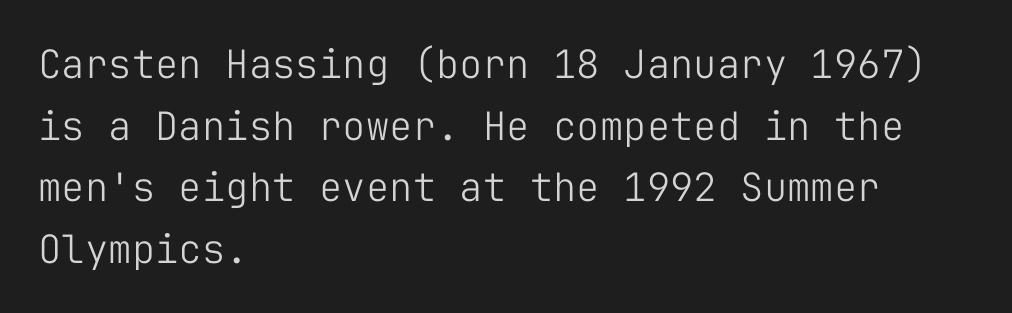
In terms of posture, this sample is upright. You could count columns in this text — the font is strictly monospaced. Weight: regular or lighter. The paragraph shown leans on its left margin.
